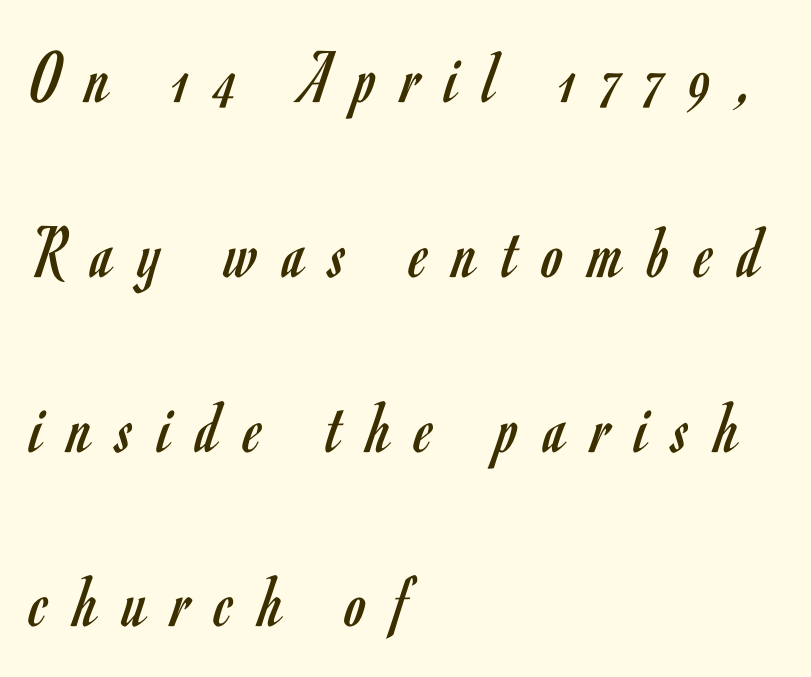
The font is comparable to plain body text, perhaps lighter. The face used here is rendered with a markedly widened letterfit. Each letter keeps its own natural width here, so spacing adapts to shape. Look at the bottom of the vertical strokes: they stop flat, with no serifs.
